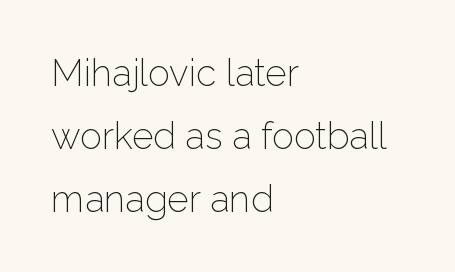
{"serif": "no", "italic": "no", "bold": "no", "weight": "light", "width": "normal", "stroke_contrast": "low", "x_height": "medium", "monospaced": "no", "underline": "no", "align": "left", "line_spacing": "normal", "line_spacing_ratio": 1.7, "letter_spacing": "normal", "letter_spacing_em": 0.0, "glyph_px": 37}
